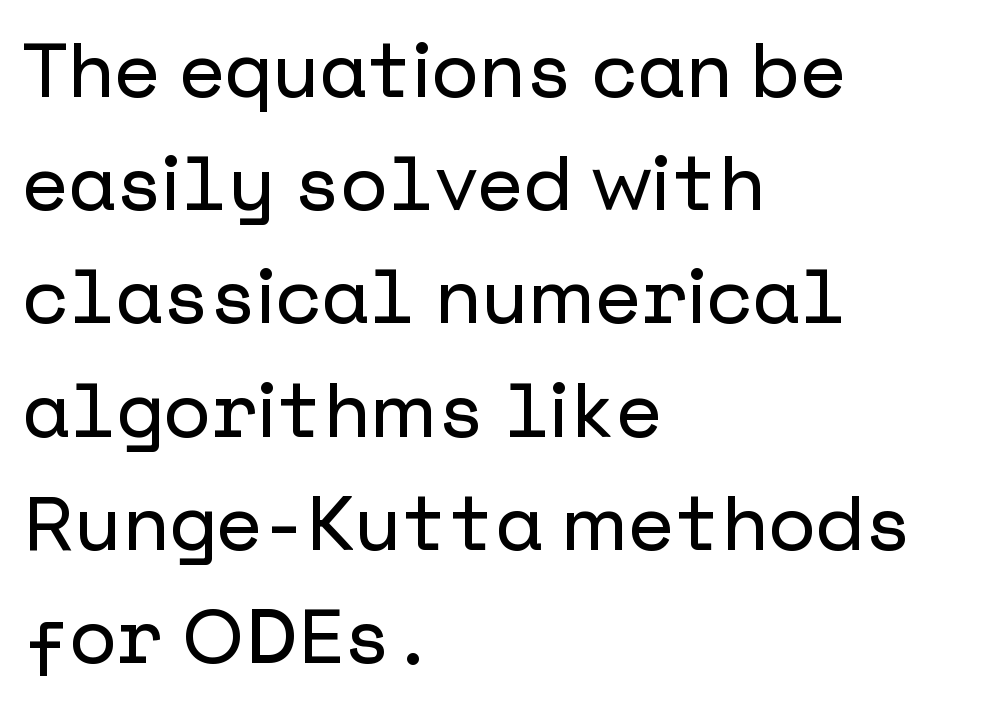
{"serif": "no", "italic": "no", "width": "normal", "stroke_contrast": "low", "x_height": "medium", "underline": "no", "align": "left", "line_spacing": "normal", "line_spacing_ratio": 1.49, "letter_spacing": "normal", "letter_spacing_em": 0.0, "glyph_px": 76}
